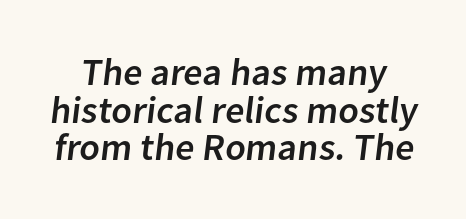
{"serif": "no", "width": "normal", "stroke_contrast": "low", "x_height": "medium", "monospaced": "no", "underline": "no", "line_spacing": "tight", "line_spacing_ratio": 0.99, "letter_spacing": "normal", "letter_spacing_em": 0.0, "glyph_px": 38}
